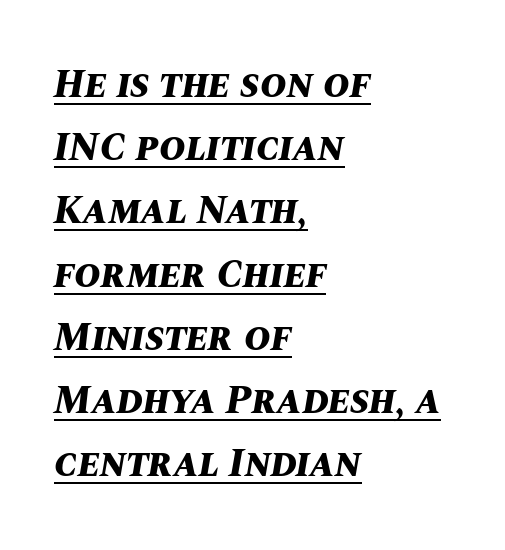
Interline gaps are of average width in this sample. Typeset ragged right — the left edge is the straight one. The rendered words wear a rule along their underside. Tracking here is standard; glyphs follow each other at the usual distance. Do the characters align in a grid? No, the font is proportional.
